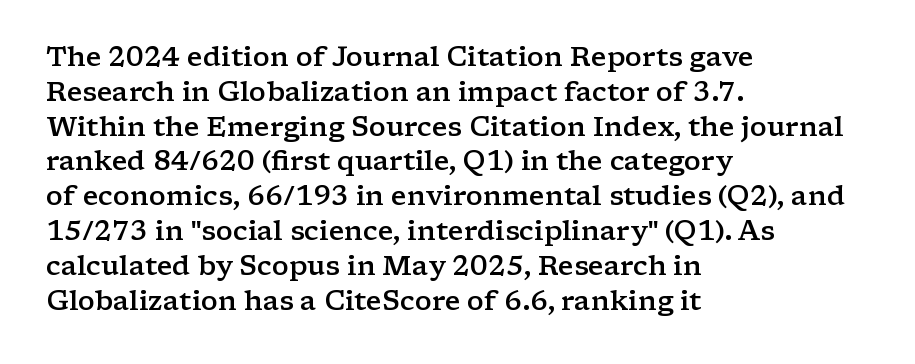
Q: Is the text bold? A: Semi-bold.
Q: Is the text italic (slanted)? A: No, it is upright.
Q: Is the text underlined? A: No.
Q: How is the paragraph aligned? A: Left-aligned.
Q: Is the spacing between letters normal or unusually wide? A: Normal.
Q: Is the spacing between lines tight, normal or loose? A: Normal.
